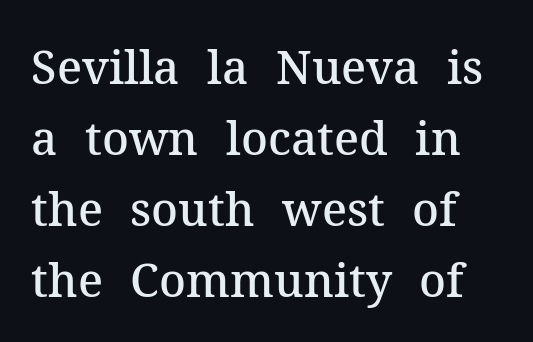
The image shows 46 px semibold serif type, upright; set normal line spacing (1.54x), normal letter spacing, not underlined; medium stroke contrast and a medium x-height.
